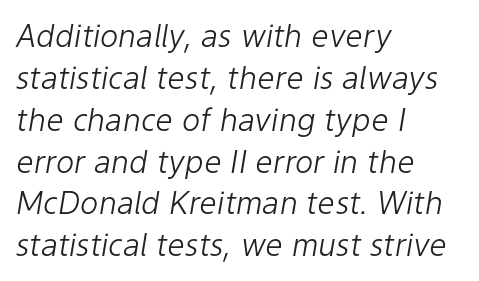
The image shows 31 px light type, italic (leaning right); set left-aligned, normal line spacing (1.35x), normal letter spacing, not underlined; low stroke contrast and a medium x-height.
